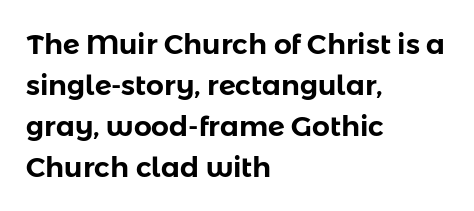
Q: Is the text italic (slanted)? A: No, it is upright.
Q: Is the typeface a serif or a sans-serif typeface? A: Sans-serif.
Q: Is the text underlined? A: No.
Q: How is the paragraph aligned? A: Left-aligned.
Q: Is the spacing between letters normal or unusually wide? A: Normal.
Q: Is the spacing between lines tight, normal or loose? A: Normal.
Q: Width (condensed, normal, or wide)? A: Normal.
Q: Stroke contrast? A: Low.
Q: x-height? A: Medium.
Q: Monospaced? A: No.
